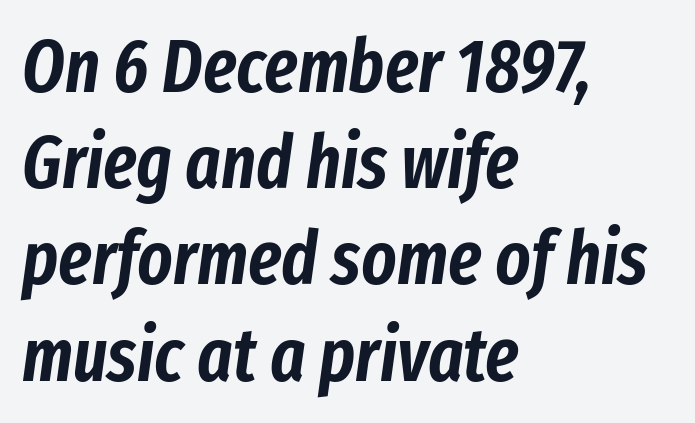
{"italic": "yes", "lean": "right", "slant_degrees": 8, "width": "condensed", "stroke_contrast": "low", "x_height": "medium", "monospaced": "no", "underline": "no", "align": "left", "line_spacing": "normal", "line_spacing_ratio": 1.3, "letter_spacing": "normal", "letter_spacing_em": 0.0, "glyph_px": 74}
